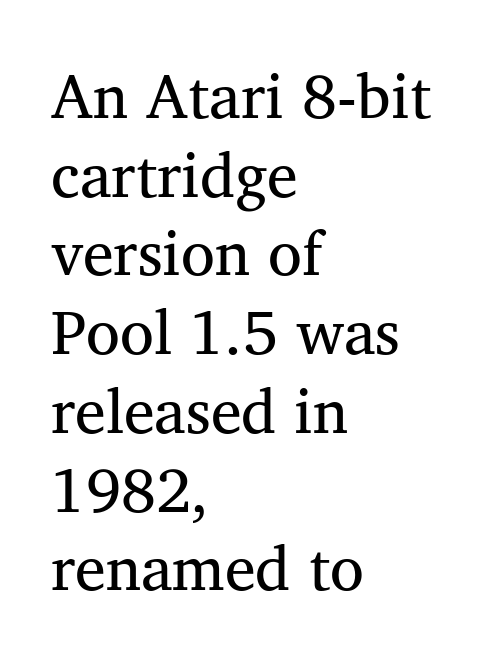
The image shows 62 px regular-weight serif type, upright; set left-aligned, normal line spacing (1.27x), normal letter spacing, not underlined; medium stroke contrast and a medium x-height.
